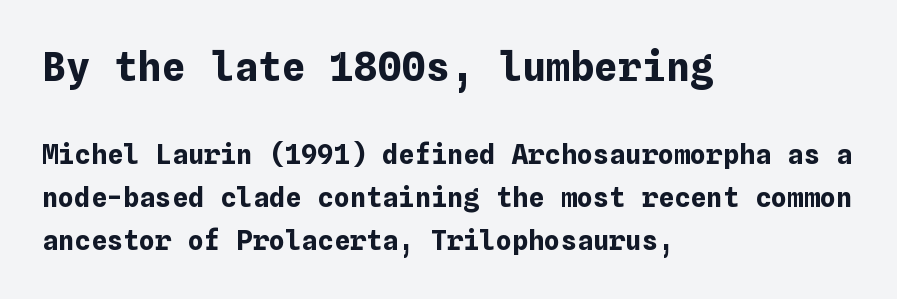
{"italic": "no", "bold": "yes", "weight": "bold", "width": "normal", "stroke_contrast": "low", "x_height": "medium", "underline": "no", "align": "left", "line_spacing": "normal", "line_spacing_ratio": 1.58, "letter_spacing": "normal", "letter_spacing_em": 0.0, "larger_block": "first", "size_ratio": 1.48, "glyph_px": 40}
